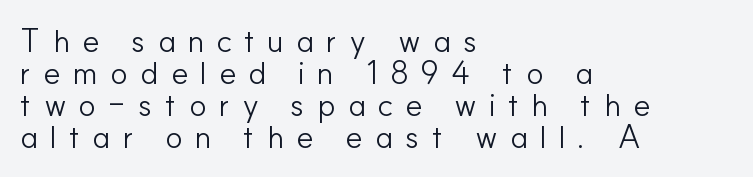
The rendering uses natural spacing where letterforms have individual widths. One-word summary of the alignment: left. The designer dialed line spacing down below the default. What kind of face is this? One without serifs — a sans.
